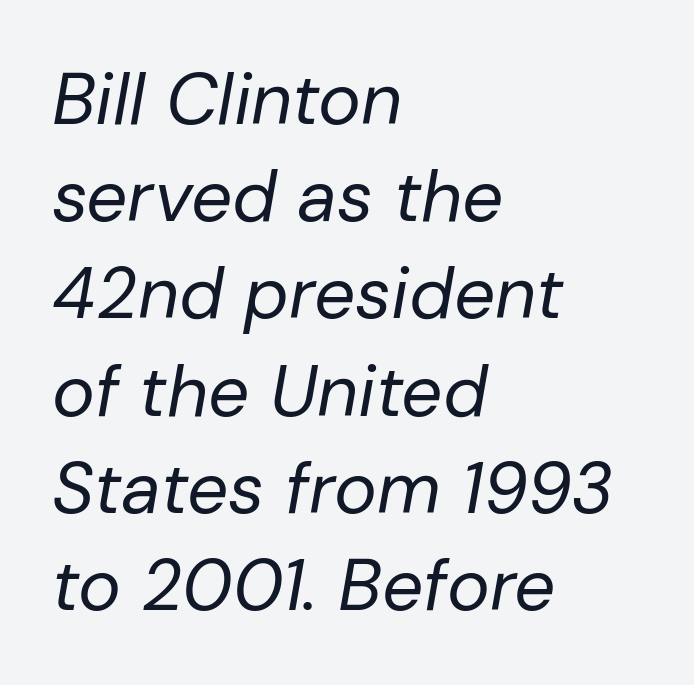
This sample is left-justified, so line endings fall wherever the words run out. This sample uses plain, unmodified letter spacing. The letters are slanted; this is an italic face. Each letter keeps its own natural width here, so spacing adapts to shape. Heft: none added — not bold. Notice how descenders clear the ascenders below comfortably — that's standard leading.
